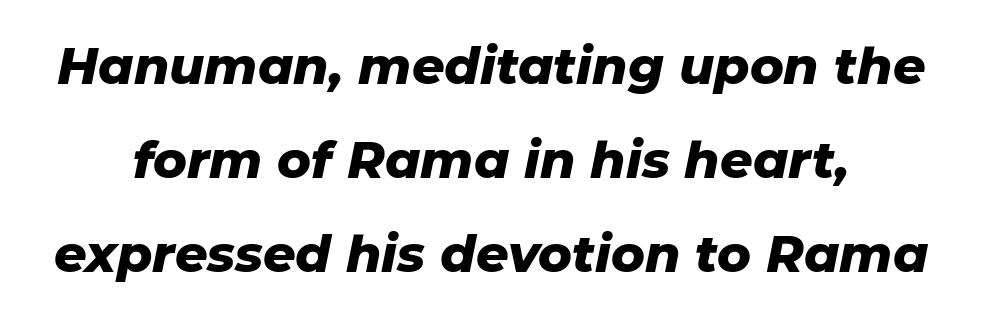
The image shows 51 px heavy type, italic (leaning right); set line spacing 1.84x, normal letter spacing, not underlined; low stroke contrast and a medium x-height.
